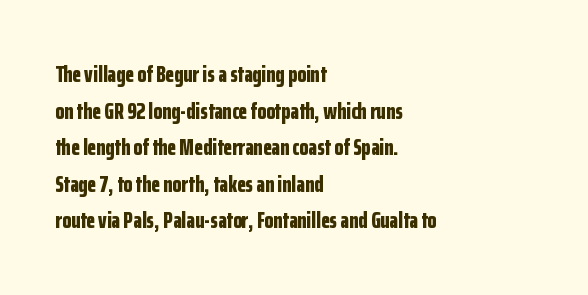
{"italic": "no", "bold": "yes", "underline": "no", "align": "left", "line_spacing": "normal", "line_spacing_ratio": 1.59, "letter_spacing": "normal", "letter_spacing_em": 0.0, "glyph_px": 23}
